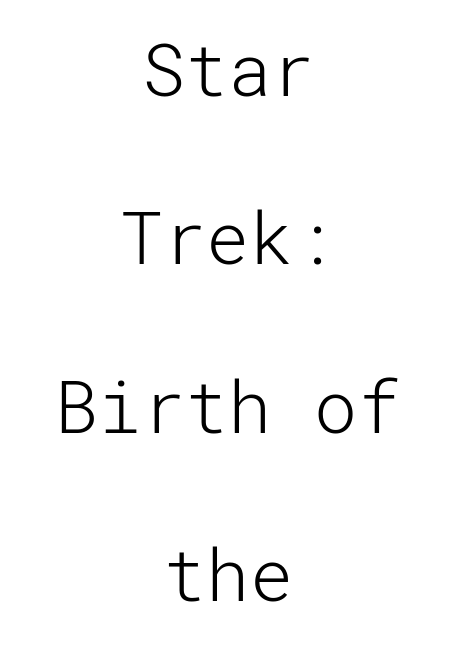
Q: Is the text bold? A: No.
Q: Is the text italic (slanted)? A: No, it is upright.
Q: Is the typeface a serif or a sans-serif typeface? A: Sans-serif.
Q: Is the text underlined? A: No.
Q: How is the paragraph aligned? A: Centered.
Q: Is the spacing between letters normal or unusually wide? A: Normal.
Q: Is the spacing between lines tight, normal or loose? A: Loose.
Q: Width (condensed, normal, or wide)? A: Normal.
Q: Stroke contrast? A: Low.
Q: x-height? A: Medium.
